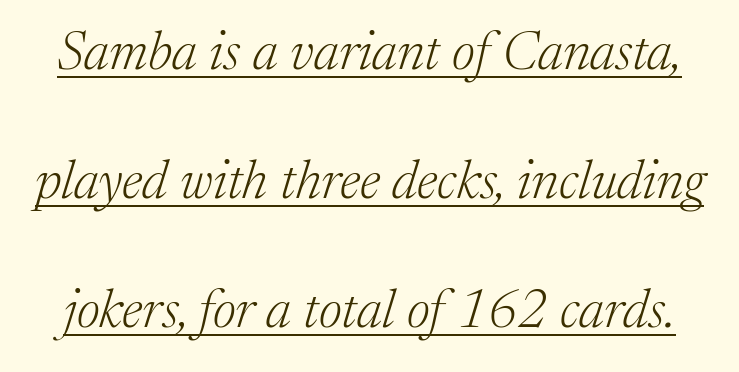
Rendered with sloped, italic letterforms. What's the leading like? Stretched, with rows far apart. Like a heading marked for emphasis, these lines bear an underscore. Bold? No — there's no thickening of the strokes.
